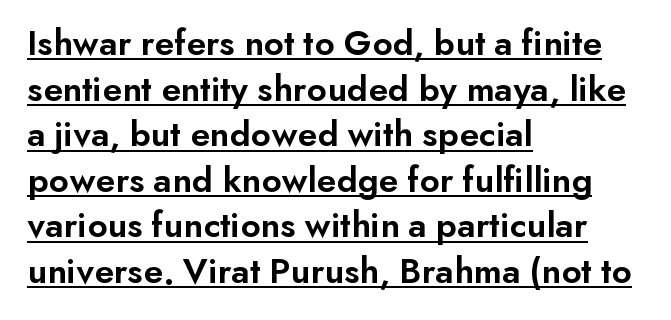
Letter spacing: default. Vertical strokes here are truly vertical. Varying glyph widths throughout — classic text-font behaviour. Alignment: flush left. Does a line run under the words? Yes, clearly. I'd describe the lettering as semibold — firm but not a full bold.
